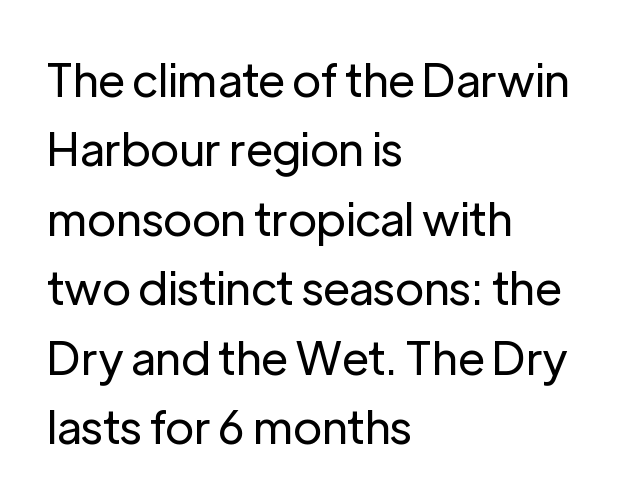
Unlike a traditional serif, this face leaves its strokes unadorned. A typesetter would call this leading conventional body-copy spacing. This sample has the flowing, uneven cadence of proportional lettering. The tracking reads as untouched default to a designer's eye. Letters rest on an invisible, unmarked baseline.
